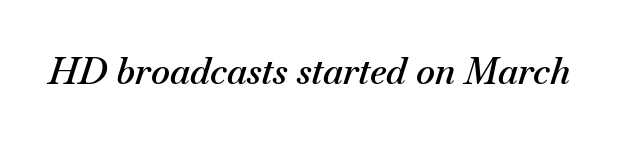
This rendering features lettering with no underline. This is oblique type, the kind used for emphasis or titles. Weight: semibold (demi). Looks like regular typesetting: each glyph gets only the width it needs. The horizontal fit of the characters is conventional and even.
